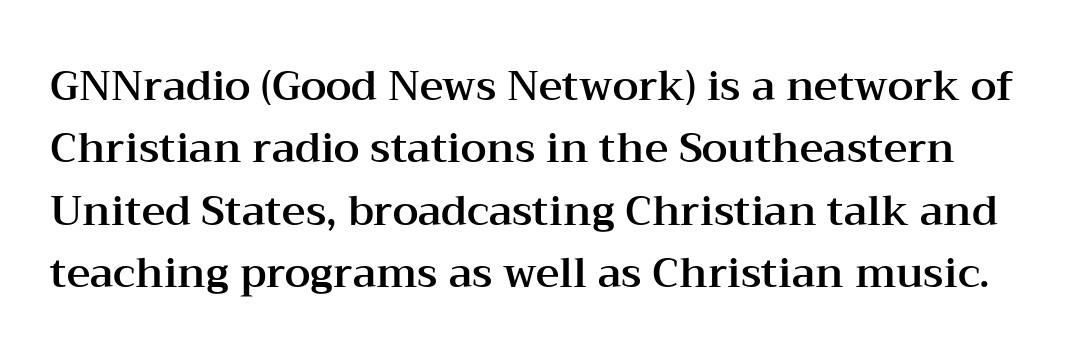
The image shows 41 px wide serif type, upright; set normal line spacing (1.52x), normal letter spacing, not underlined; medium stroke contrast and a medium x-height.
